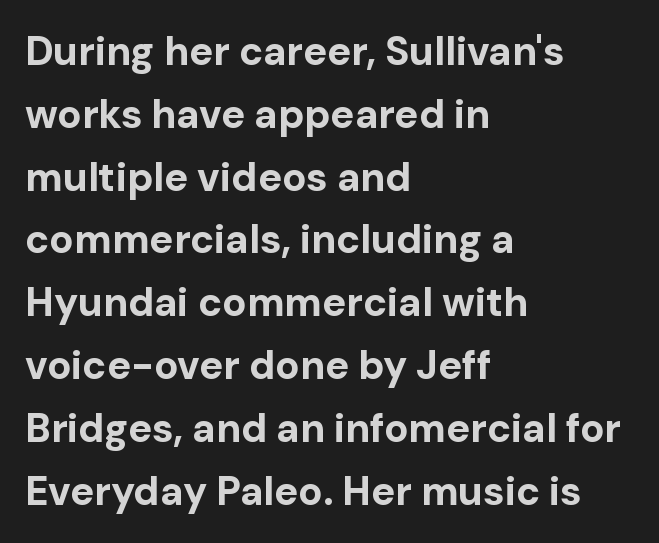
{"serif": "no", "italic": "no", "bold": "yes", "weight": "bold", "width": "normal", "stroke_contrast": "low", "x_height": "medium", "monospaced": "no", "underline": "no", "align": "left", "line_spacing": "normal", "line_spacing_ratio": 1.57, "letter_spacing": "normal", "letter_spacing_em": 0.0, "glyph_px": 40}
